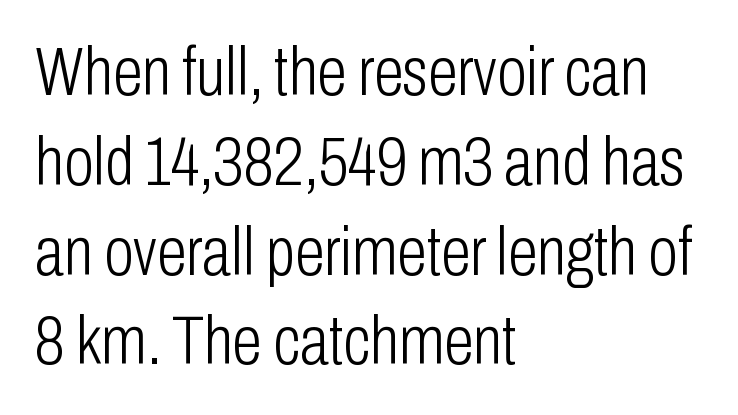
Nothing sits at the stroke ends, so this counts as sans-serif. In terms of posture, this sample is upright. Vertical stems look standard width or narrower in stroke. Each new line begins a customary step beneath the previous one. The face used here is rendered with its standard letterfit.
